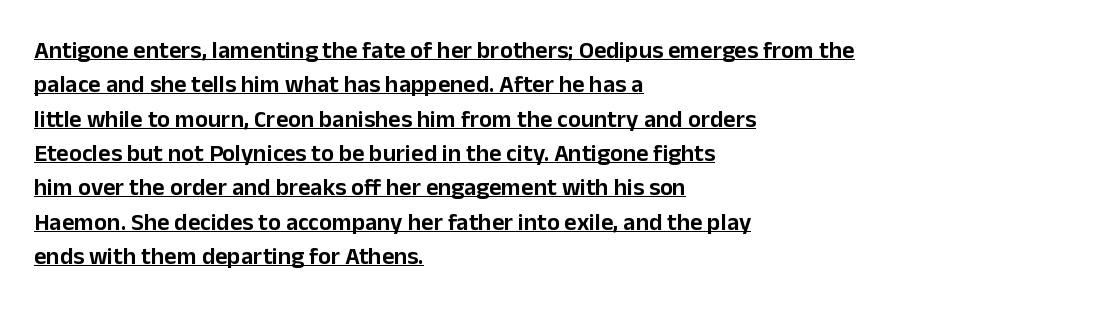
Q: Is the text italic (slanted)? A: No, it is upright.
Q: Is the text underlined? A: Yes.
Q: How is the paragraph aligned? A: Left-aligned.
Q: Is the spacing between letters normal or unusually wide? A: Normal.
Q: Is the spacing between lines tight, normal or loose? A: Normal.
